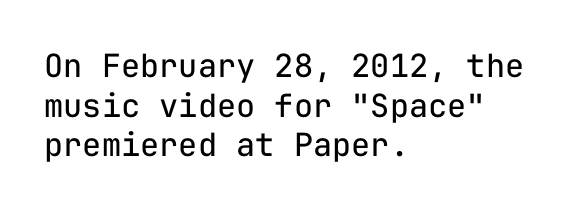
{"serif": "no", "italic": "no", "bold": "no", "weight": "regular", "width": "normal", "stroke_contrast": "low", "x_height": "medium", "monospaced": "yes", "underline": "no", "align": "left", "line_spacing_ratio": 1.24, "letter_spacing": "normal", "letter_spacing_em": 0.0, "glyph_px": 32}
